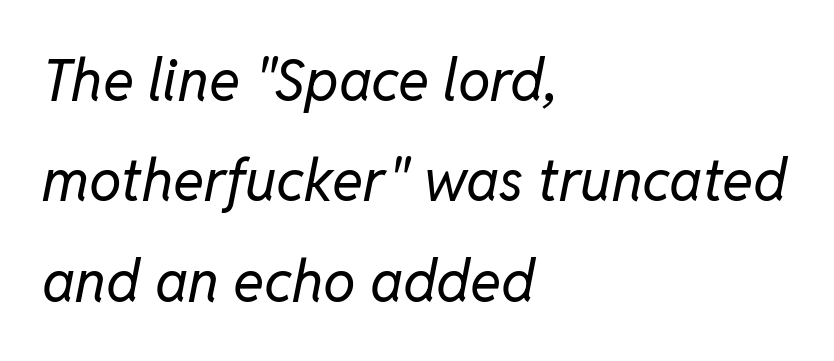
Q: Is the text bold? A: No.
Q: Is the text italic (slanted)? A: Yes, it leans right by about 11 degrees.
Q: Is the text underlined? A: No.
Q: How is the paragraph aligned? A: Left-aligned.
Q: Is the spacing between letters normal or unusually wide? A: Normal.
Q: Width (condensed, normal, or wide)? A: Normal.
Q: Stroke contrast? A: Low.
Q: x-height? A: Medium.
Q: Monospaced? A: No.
